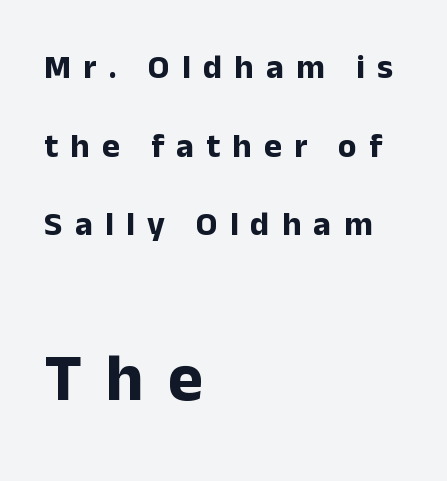
{"serif": "no", "italic": "no", "bold": "yes", "weight": "bold", "width": "normal", "stroke_contrast": "low", "x_height": "medium", "monospaced": "no", "underline": "no", "align": "left", "line_spacing": "loose", "line_spacing_ratio": 2.31, "letter_spacing": "wide", "letter_spacing_em": 0.36, "larger_block": "second", "size_ratio": 1.97, "glyph_px": 67}
